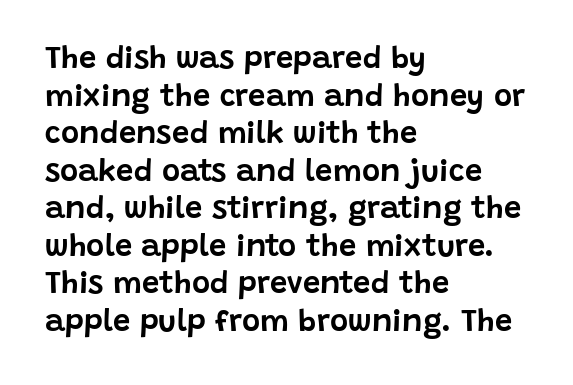
The image shows 31 px sans-serif type, upright; set left-aligned, line spacing 1.21x, normal letter spacing, not underlined; low stroke contrast and a large x-height.
